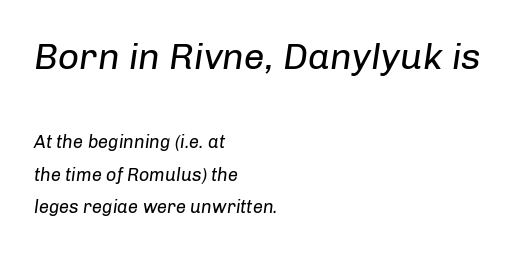
Q: Is the text bold? A: No.
Q: Is the text italic (slanted)? A: Yes, it leans right by about 8 degrees.
Q: Is the text underlined? A: No.
Q: How is the paragraph aligned? A: Left-aligned.
Q: Is the spacing between letters normal or unusually wide? A: Normal.
Q: Which block of text is set in a larger size, the first (top) or the second (bottom)? A: The first (top) one.
Q: Width (condensed, normal, or wide)? A: Normal.
Q: Stroke contrast? A: Low.
Q: x-height? A: Medium.
Q: Monospaced? A: No.
